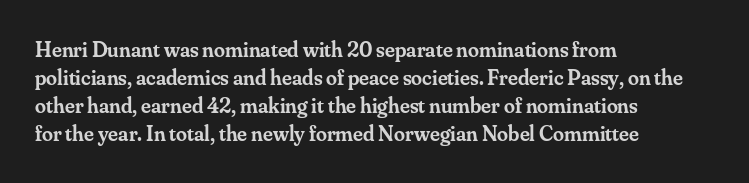
{"italic": "no", "bold": "semi", "underline": "no", "align": "left", "line_spacing": "normal", "line_spacing_ratio": 1.28, "letter_spacing": "normal", "letter_spacing_em": 0.0, "glyph_px": 22}
